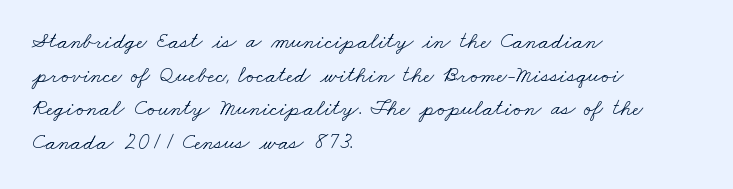
Q: Is the text bold? A: No.
Q: Is the text underlined? A: No.
Q: How is the paragraph aligned? A: Left-aligned.
Q: Is the spacing between letters normal or unusually wide? A: Normal.
Q: Is the spacing between lines tight, normal or loose? A: Normal.
